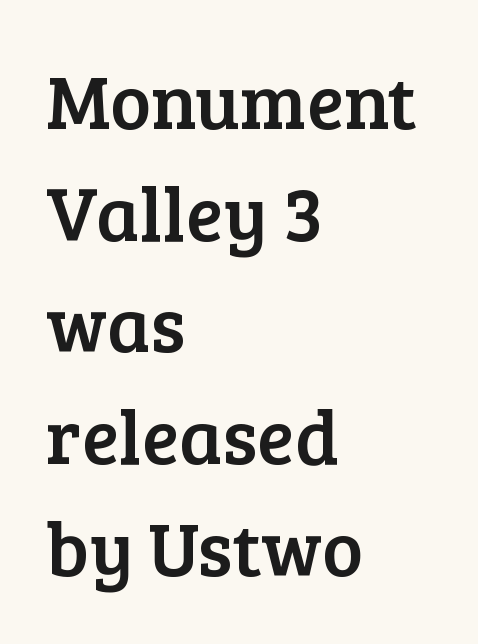
The image shows 77 px serif type, upright; set left-aligned, normal line spacing (1.45x), normal letter spacing, not underlined; low stroke contrast and a medium x-height.
